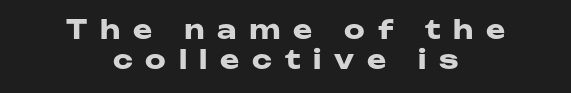
{"italic": "no", "bold": "yes", "underline": "no", "align": "center", "line_spacing_ratio": 1.17, "letter_spacing": "wide", "letter_spacing_em": 0.49, "glyph_px": 26}
